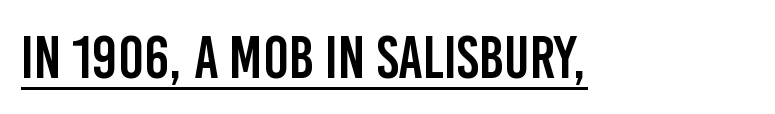
The image shows 60 px condensed sans-serif type, upright; set normal letter spacing, underlined; low stroke contrast and a large x-height.
